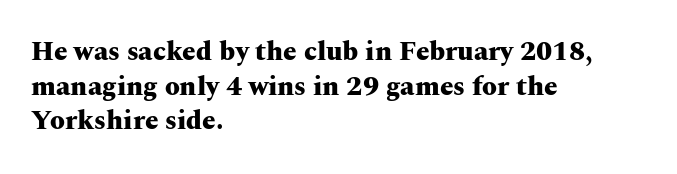
The image shows 27 px bold type, upright; set left-aligned, normal line spacing (1.28x), normal letter spacing, not underlined.
